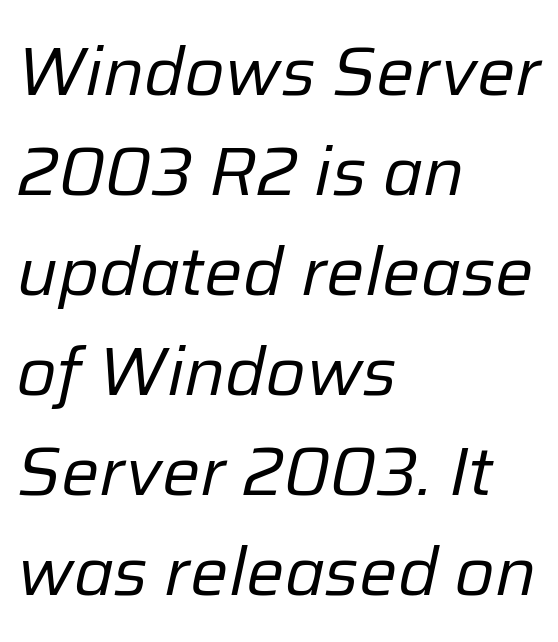
The font's italic variant was chosen for this text. These lines stack with their left ends in a neat column. The strip under each line holds only bare page. Vertically, the passage feels balanced, rows spaced as you'd expect. The rendering uses natural spacing where letterforms have individual widths.
